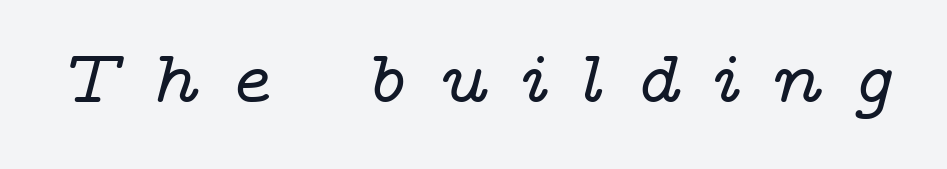
The image shows 76 px wide serif type, italic (leaning right); set unusually wide letter spacing (+0.41 em), not underlined; low stroke contrast and a medium x-height.
